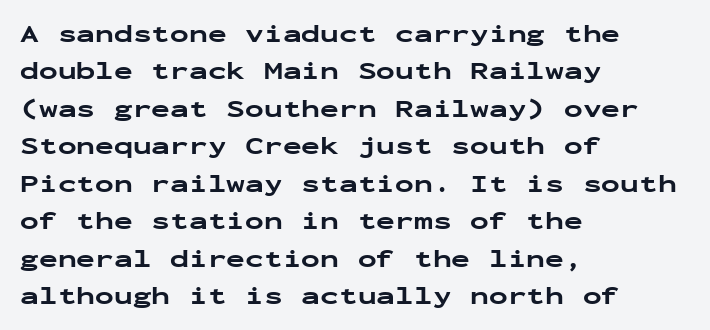
{"italic": "no", "bold": "yes", "underline": "no", "align": "left", "line_spacing": "normal", "line_spacing_ratio": 1.5, "letter_spacing": "normal", "letter_spacing_em": 0.0, "glyph_px": 25}
